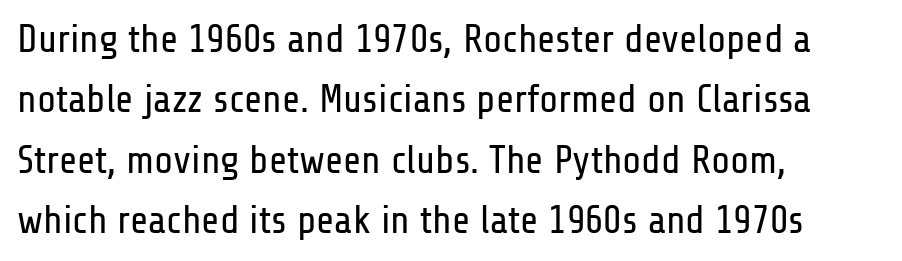
{"serif": "no", "italic": "no", "bold": "no", "weight": "regular", "width": "condensed", "stroke_contrast": "low", "x_height": "medium", "monospaced": "no", "underline": "no", "align": "left", "line_spacing": "normal", "line_spacing_ratio": 1.55, "letter_spacing": "normal", "letter_spacing_em": 0.0, "glyph_px": 39}
